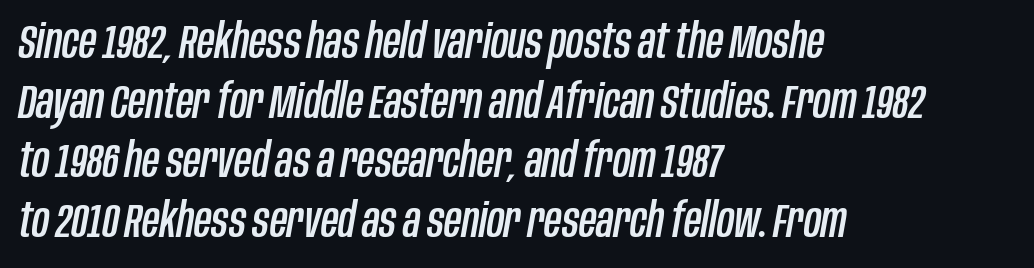
{"italic": "yes", "lean": "right", "slant_degrees": 10, "width": "condensed", "stroke_contrast": "low", "x_height": "large", "monospaced": "no", "underline": "no", "align": "left", "line_spacing_ratio": 1.24, "letter_spacing": "normal", "letter_spacing_em": 0.0, "glyph_px": 48}
